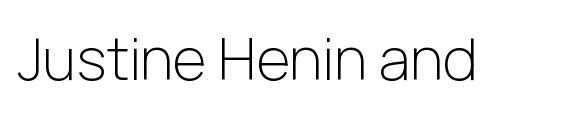
Q: Is the text bold? A: No.
Q: Is the text italic (slanted)? A: No, it is upright.
Q: Is the typeface a serif or a sans-serif typeface? A: Sans-serif.
Q: Is the text underlined? A: No.
Q: Is the spacing between letters normal or unusually wide? A: Normal.
Q: Width (condensed, normal, or wide)? A: Normal.
Q: Stroke contrast? A: Low.
Q: x-height? A: Medium.
Q: Monospaced? A: No.
